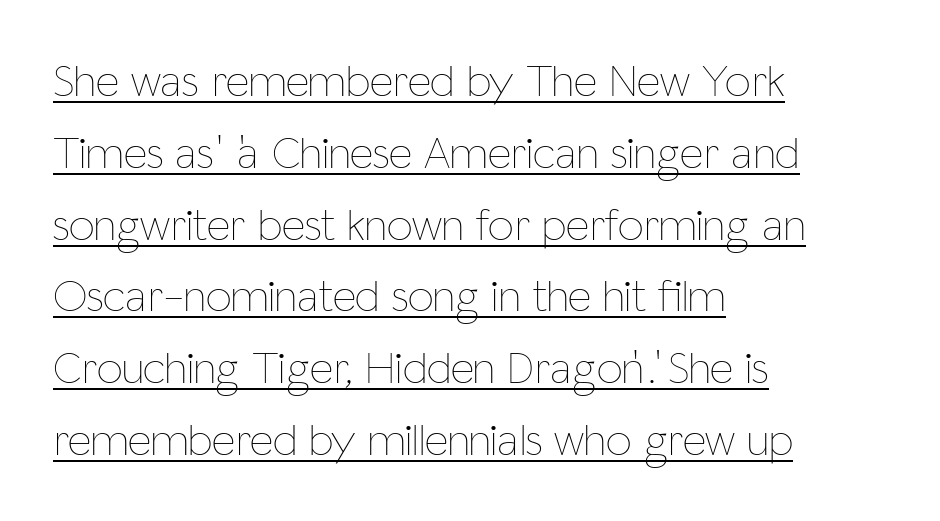
Is this a fixed-width face? No — the glyphs have proportional, varying widths. A normal amount of white space separates one row of letters from the next. The font sits on the lighter half of the weight spectrum, regular included. The lines in this sample share a left origin and differ only in where they stop. Each line of the rendering has a horizontal stroke beneath the glyphs. Students, note that the glyphs here touch the page at normal intervals.
